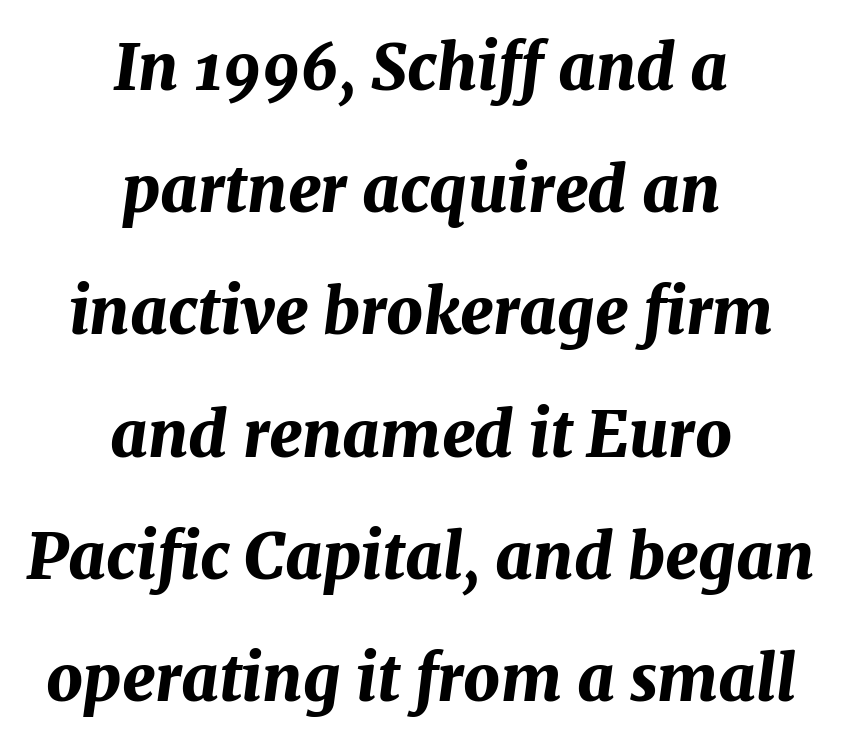
The space directly below the letters is spotless. This block would shrink considerably if given ordinary leading; it's expanded now. You could call the tracking neutral — neither tight nor loose. Typesetter's note: full bold, strokes at maximum text heaviness. Each letter keeps its own natural width here, so spacing adapts to shape. Caption: multi-line text, centered on the measure.
